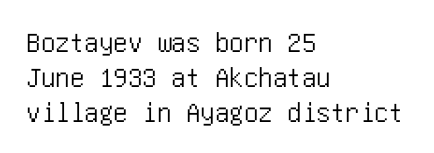
Q: Is the text italic (slanted)? A: No, it is upright.
Q: Is the typeface a serif or a sans-serif typeface? A: Sans-serif.
Q: Is the text underlined? A: No.
Q: How is the paragraph aligned? A: Left-aligned.
Q: Is the spacing between letters normal or unusually wide? A: Normal.
Q: Width (condensed, normal, or wide)? A: Condensed.
Q: Stroke contrast? A: Low.
Q: x-height? A: Large.
